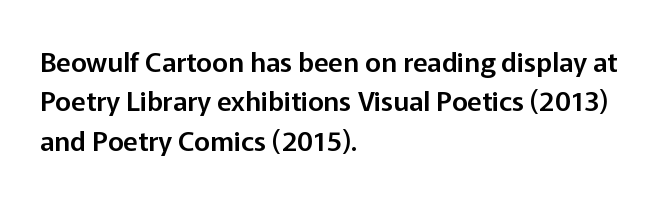
Rule under the text: the space is simply empty. The passage is arranged the way most books set body copy — flush left. This is the regular roman posture of the typeface. Default kerning and tracking; the words read as compact shapes.
